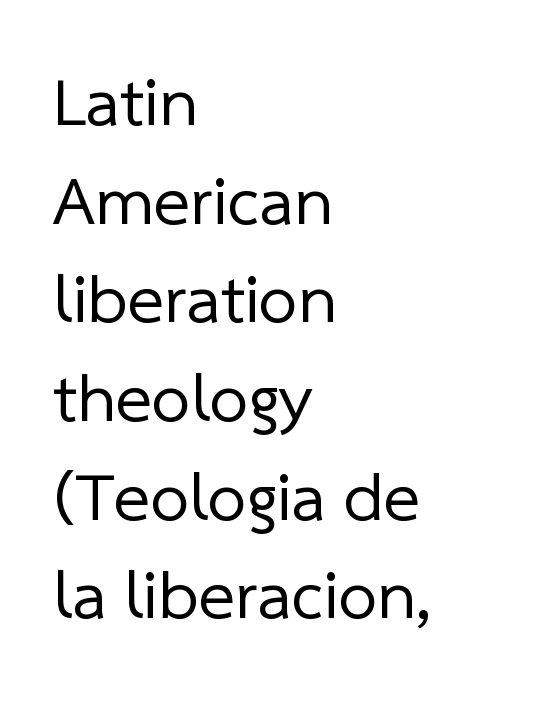
The image shows 69 px regular-weight sans-serif type; set left-aligned, normal line spacing (1.43x), normal letter spacing, not underlined; low stroke contrast and a medium x-height.
